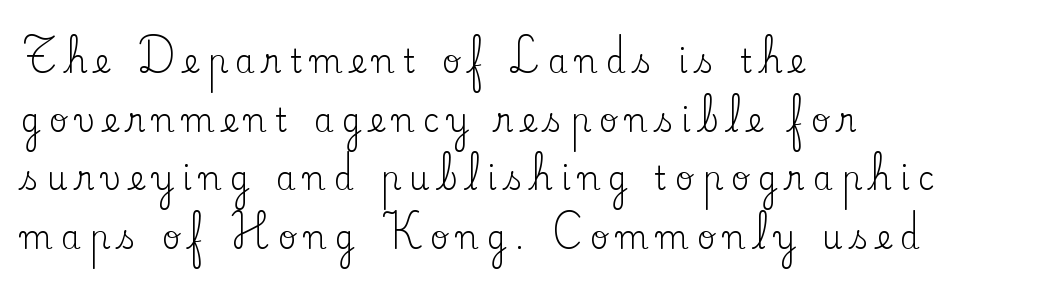
The image shows 32 px regular-weight type, upright; set left-aligned, line spacing 1.83x, unusually wide letter spacing (+0.26 em), not underlined; low stroke contrast and a small x-height.
